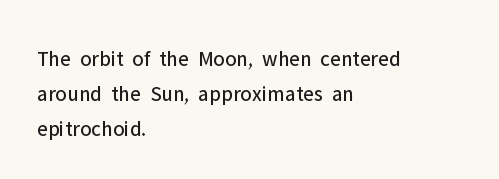
Every stem runs plumb, perpendicular to the baseline. Ink coverage per letter is moderate at most. Does extra space separate the letters? No, they use regular spacing. Line starts are locked; line ends wander. If you measured baseline to baseline, you'd find a middling distance.
